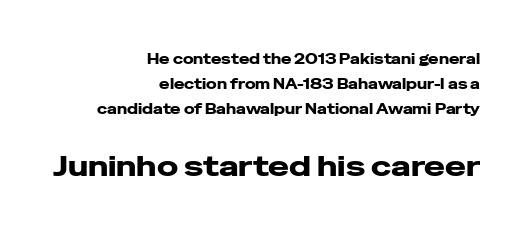
Q: Is the text italic (slanted)? A: No, it is upright.
Q: Is the typeface a serif or a sans-serif typeface? A: Sans-serif.
Q: Is the text underlined? A: No.
Q: How is the paragraph aligned? A: Right-aligned.
Q: Is the spacing between letters normal or unusually wide? A: Normal.
Q: Which block of text is set in a larger size, the first (top) or the second (bottom)? A: The second (bottom) one.
Q: Width (condensed, normal, or wide)? A: Wide.
Q: Stroke contrast? A: Low.
Q: x-height? A: Medium.
Q: Monospaced? A: No.
